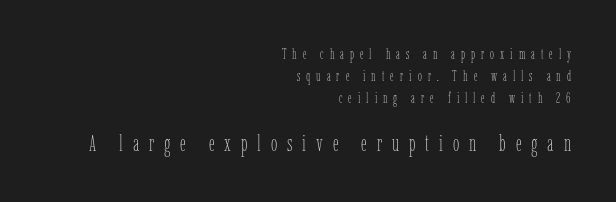
{"italic": "no", "bold": "no", "underline": "no", "align": "right", "line_spacing": "normal", "line_spacing_ratio": 1.56, "letter_spacing": "wide", "letter_spacing_em": 0.43, "larger_block": "second", "size_ratio": 1.64, "glyph_px": 23}
